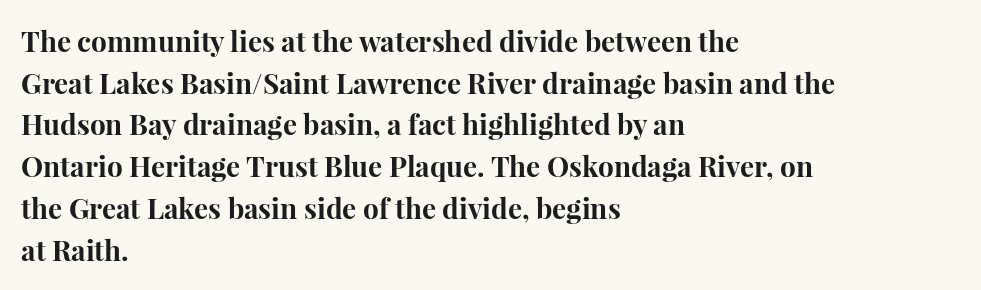
Normally led — the rows are evenly, conventionally spaced. Compared with an ordinary text face, these strokes are far heavier — a full bold. No word sits above an underline. The designer went with a serif here, giving each stem small feet. Designer's note — italics off, roman on.
